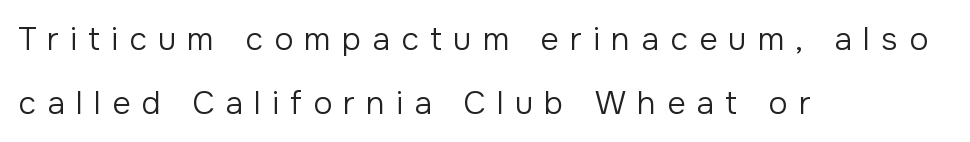
The font is comparable to plain body text, perhaps lighter. Rendered with straight, roman letterforms. This sample uses expanded letter spacing, leaving extra air between glyphs. To sum up the face: it is a sans, with no serifs.
